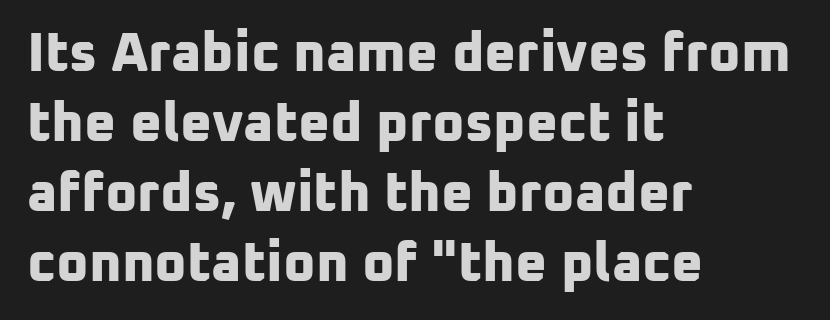
{"serif": "no", "bold": "yes", "weight": "bold", "width": "normal", "stroke_contrast": "low", "x_height": "medium", "monospaced": "no", "underline": "no", "align": "left", "line_spacing": "normal", "line_spacing_ratio": 1.27, "letter_spacing": "normal", "letter_spacing_em": 0.0, "glyph_px": 55}
